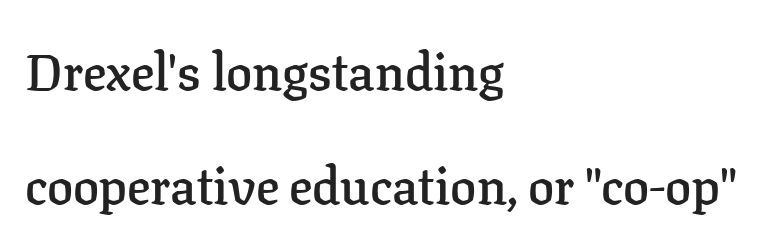
{"serif": "yes", "italic": "no", "bold": "semi", "weight": "semibold", "width": "normal", "stroke_contrast": "low", "x_height": "medium", "monospaced": "no", "underline": "no", "align": "left", "line_spacing": "loose", "line_spacing_ratio": 2.19, "letter_spacing": "normal", "letter_spacing_em": 0.0, "glyph_px": 52}
